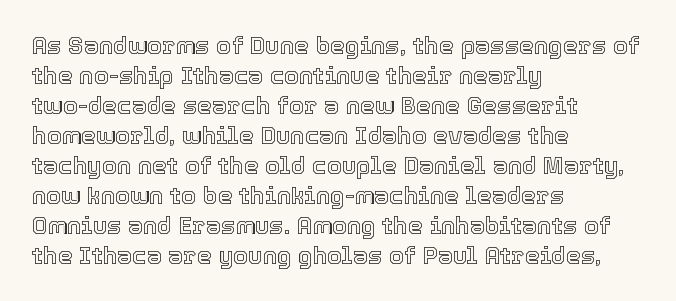
The image shows 24 px text type, upright; set left-aligned, normal line spacing (1.25x), normal letter spacing, not underlined.
